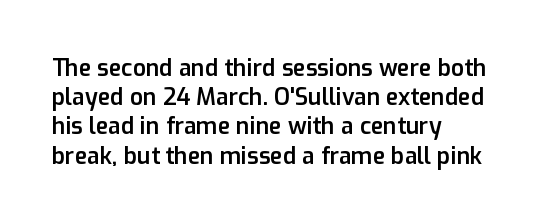
{"italic": "no", "bold": "semi", "underline": "no", "align": "left", "line_spacing": "normal", "line_spacing_ratio": 1.27, "letter_spacing": "normal", "letter_spacing_em": 0.0, "glyph_px": 23}
